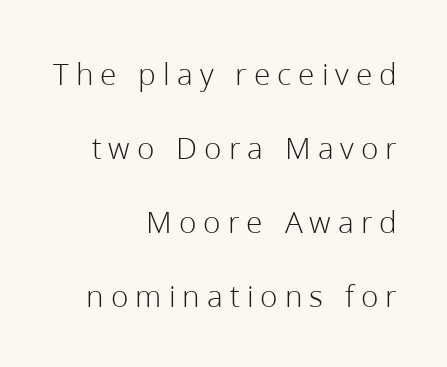
{"serif": "no", "italic": "no", "bold": "no", "weight": "light", "width": "normal", "stroke_contrast": "low", "x_height": "medium", "monospaced": "no", "underline": "no", "align": "right", "line_spacing": "loose", "line_spacing_ratio": 2.31, "letter_spacing": "wide", "letter_spacing_em": 0.22, "glyph_px": 32}
